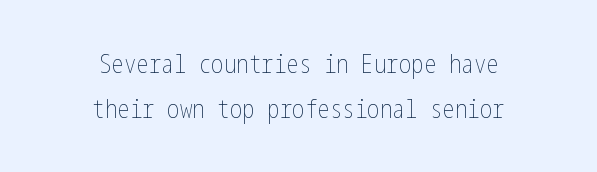
Q: Is the text bold? A: No.
Q: Is the text italic (slanted)? A: No, it is upright.
Q: Is the text underlined? A: No.
Q: How is the paragraph aligned? A: Centered.
Q: Is the spacing between letters normal or unusually wide? A: Normal.
